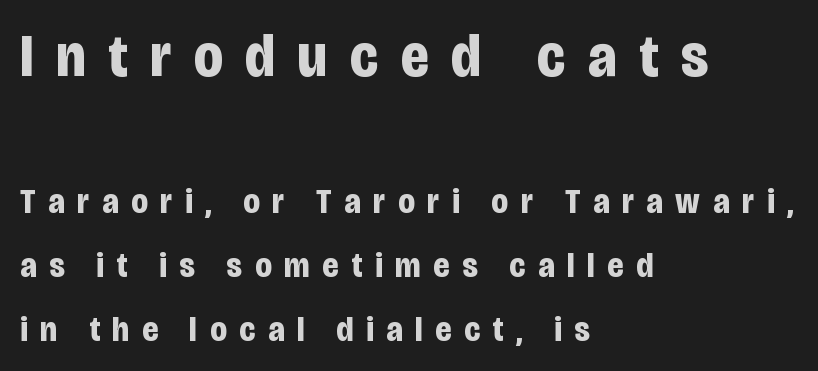
{"serif": "no", "italic": "no", "bold": "yes", "weight": "bold", "width": "condensed", "stroke_contrast": "low", "x_height": "large", "monospaced": "no", "underline": "no", "align": "left", "line_spacing_ratio": 1.88, "letter_spacing": "wide", "letter_spacing_em": 0.38, "larger_block": "first", "size_ratio": 1.76, "glyph_px": 60}
